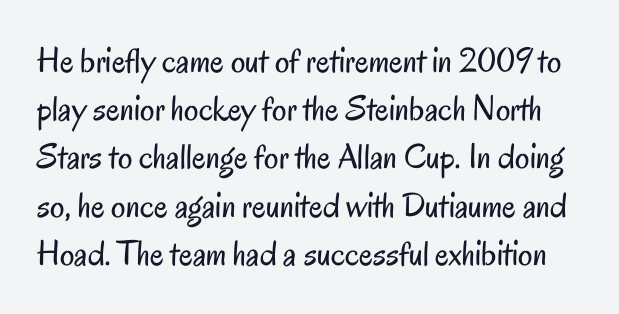
The space between consecutive lines is moderate. A quiet, ordinary-to-light weight characterises the typeface. Think of a printed novel: that variable character pitch is what you see here. Short note: letters normally spaced.
